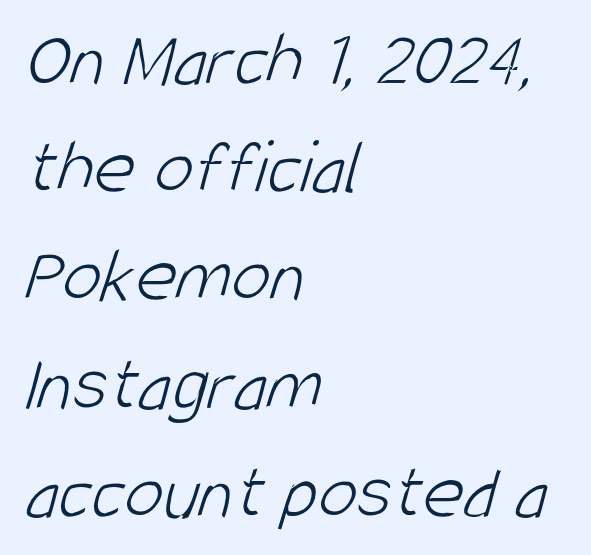
In terms of letterform style, serifs are entirely absent. The passage shown is typed in a proportional face where columns would drift. Inter-character spacing is left at the font's built-in metrics. Reading down the column, the eye jumps a familiar distance to each next line.
